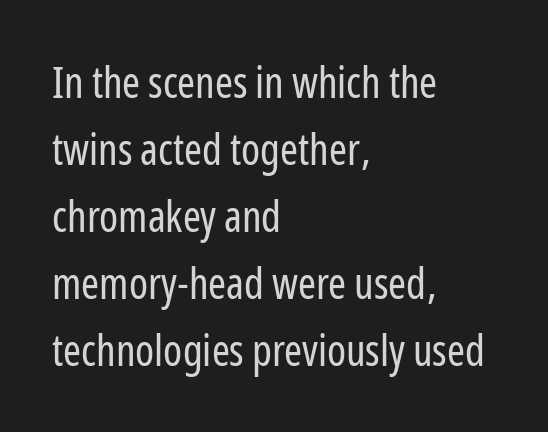
Q: Is the text bold? A: No.
Q: Is the text italic (slanted)? A: No, it is upright.
Q: Is the typeface a serif or a sans-serif typeface? A: Sans-serif.
Q: Is the text underlined? A: No.
Q: How is the paragraph aligned? A: Left-aligned.
Q: Is the spacing between letters normal or unusually wide? A: Normal.
Q: Is the spacing between lines tight, normal or loose? A: Normal.
Q: Width (condensed, normal, or wide)? A: Condensed.
Q: Stroke contrast? A: Low.
Q: x-height? A: Medium.
Q: Monospaced? A: No.
